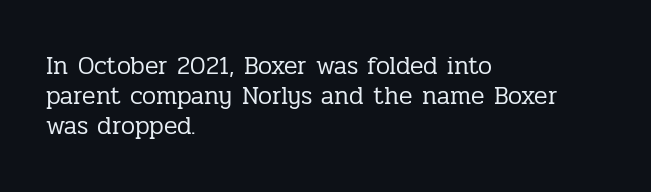
{"italic": "no", "bold": "no", "underline": "no", "align": "left", "line_spacing_ratio": 1.2, "letter_spacing": "normal", "letter_spacing_em": 0.0, "glyph_px": 25}
